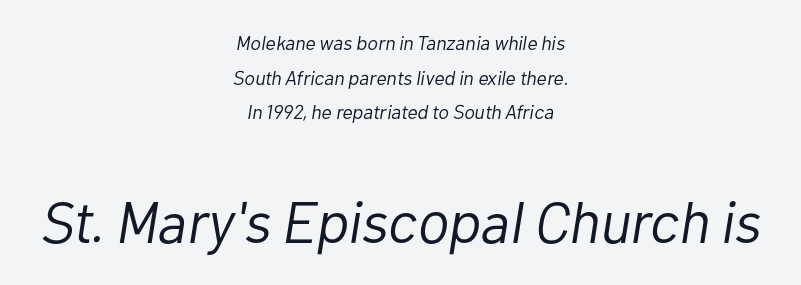
{"italic": "yes", "lean": "right", "slant_degrees": 10, "bold": "no", "weight": "light", "width": "normal", "stroke_contrast": "low", "x_height": "medium", "monospaced": "no", "underline": "no", "align": "center", "line_spacing_ratio": 1.73, "letter_spacing": "normal", "letter_spacing_em": 0.0, "larger_block": "second", "size_ratio": 2.95, "glyph_px": 59}
